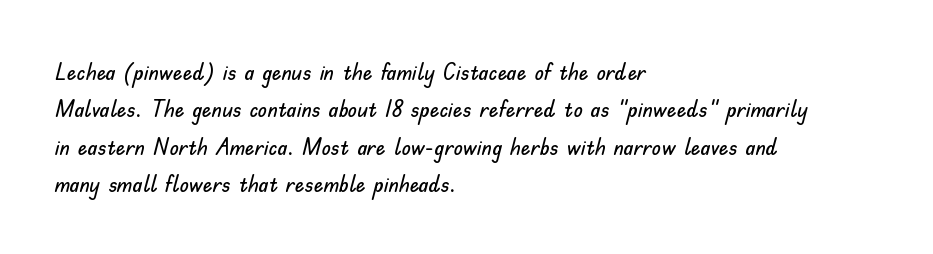
Q: Is the text italic (slanted)? A: Yes.
Q: Is the text underlined? A: No.
Q: How is the paragraph aligned? A: Left-aligned.
Q: Is the spacing between letters normal or unusually wide? A: Normal.
Q: Is the spacing between lines tight, normal or loose? A: Normal.
